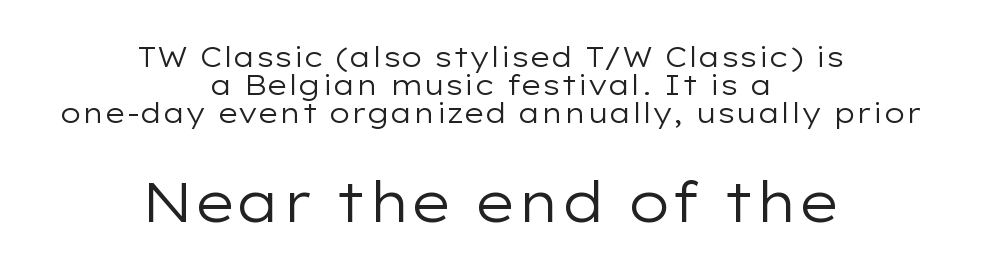
Q: Is the text bold? A: No.
Q: Is the text italic (slanted)? A: No, it is upright.
Q: Is the typeface a serif or a sans-serif typeface? A: Sans-serif.
Q: Is the text underlined? A: No.
Q: How is the paragraph aligned? A: Centered.
Q: Is the spacing between letters normal or unusually wide? A: Normal.
Q: Is the spacing between lines tight, normal or loose? A: Tight.
Q: Which block of text is set in a larger size, the first (top) or the second (bottom)? A: The second (bottom) one.
Q: Width (condensed, normal, or wide)? A: Wide.
Q: Stroke contrast? A: Low.
Q: x-height? A: Medium.
Q: Monospaced? A: No.
